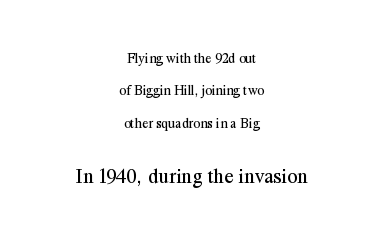
The image shows 21 px text type, upright; set centered, loose line spacing (2.31x), normal letter spacing, not underlined; the second (bottom) block is 1.5x larger.
